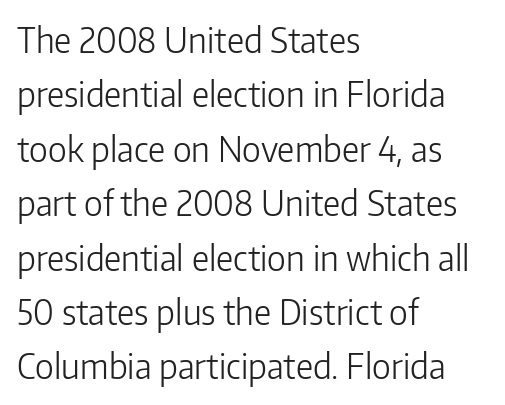
The image shows 34 px light sans-serif type, upright; set left-aligned, normal line spacing (1.6x), normal letter spacing, not underlined; low stroke contrast and a medium x-height.
